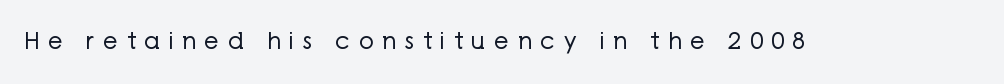
{"italic": "no", "bold": "no", "underline": "no", "letter_spacing": "wide", "letter_spacing_em": 0.38, "glyph_px": 23}
